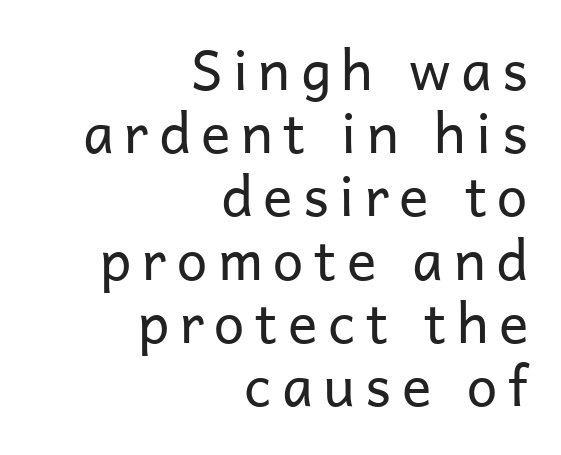
This sample is right-justified, so line beginnings fall wherever the words allow. Type without underlining. Baseline-to-baseline distance is barely more than the letter height. Posture: upright roman. What kind of face is this? One without serifs — a sans.
